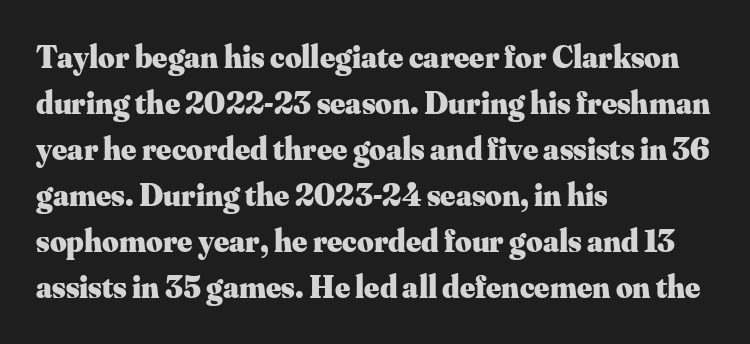
Q: Is the text bold? A: Yes.
Q: Is the text italic (slanted)? A: No, it is upright.
Q: Is the typeface a serif or a sans-serif typeface? A: Serif.
Q: Is the text underlined? A: No.
Q: How is the paragraph aligned? A: Left-aligned.
Q: Is the spacing between letters normal or unusually wide? A: Normal.
Q: Is the spacing between lines tight, normal or loose? A: Normal.
Q: Width (condensed, normal, or wide)? A: Normal.
Q: Stroke contrast? A: Medium.
Q: x-height? A: Small.
Q: Monospaced? A: No.
